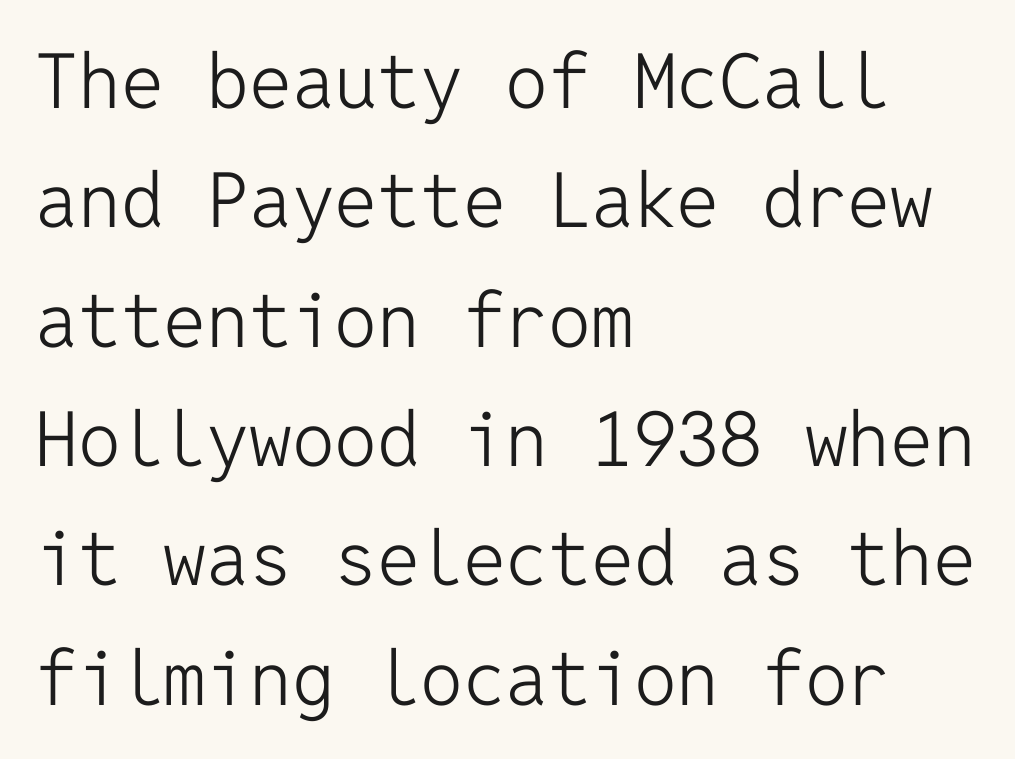
Compared with typical body copy, the letter spacing here is the same. Italic: no, the glyphs are upright roman. The letters carry no serifs — their stems end cleanly without finishing strokes. Think standard paragraph weight, or any step lighter than that.
